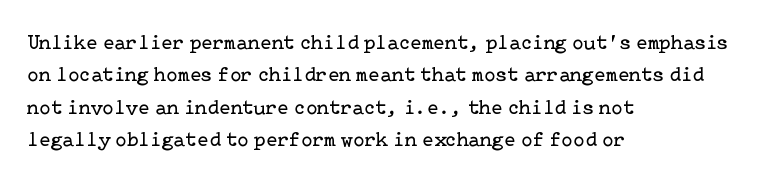
Words float on clear page, feet unadorned. Letters have the restrained weight of plain body copy at most. Horizontal alignment here is leftward, the default for most running prose. Whoever set this chose a conventional vertical rhythm. This sample uses an upright cut, with every glyph sitting square on the baseline.
